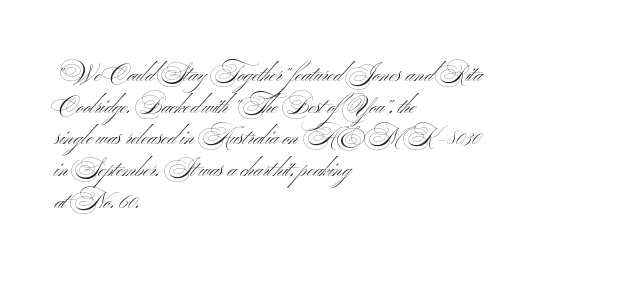
The image shows 23 px text type; set left-aligned, normal line spacing (1.38x), normal letter spacing, not underlined.
